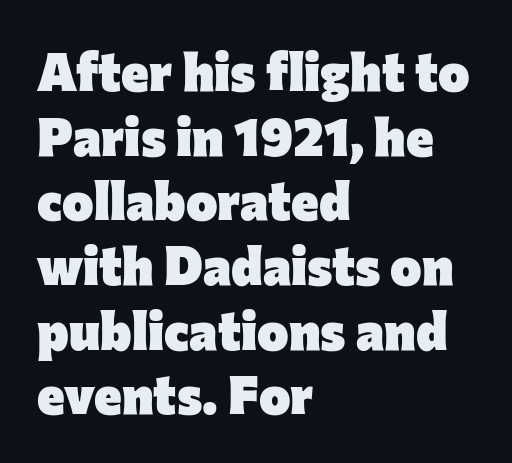
Q: Is the text bold? A: Yes.
Q: Is the text italic (slanted)? A: No, it is upright.
Q: Is the typeface a serif or a sans-serif typeface? A: Sans-serif.
Q: Is the text underlined? A: No.
Q: How is the paragraph aligned? A: Left-aligned.
Q: Is the spacing between letters normal or unusually wide? A: Normal.
Q: Width (condensed, normal, or wide)? A: Normal.
Q: Stroke contrast? A: Low.
Q: x-height? A: Medium.
Q: Monospaced? A: No.
